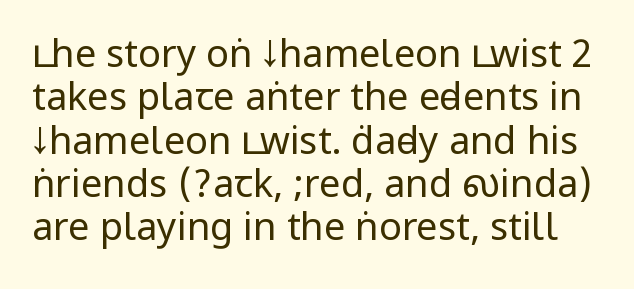
The image shows 38 px regular-weight, condensed sans-serif type, upright; set tight line spacing (1.14x), normal letter spacing, not underlined; low stroke contrast.
